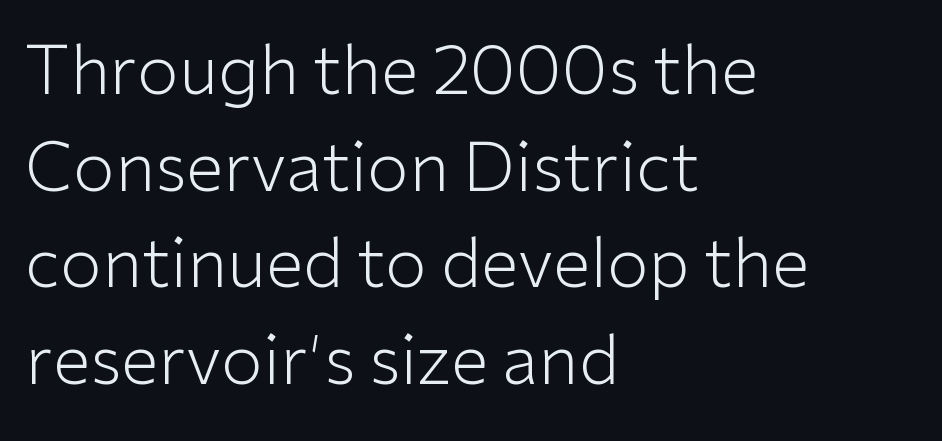
The zone under the glyphs is completely vacant. Do the characters align in a grid? No, the font is proportional. Baseline-to-baseline distance is the conventional proportion of letter height. Heft: none added — not bold.
